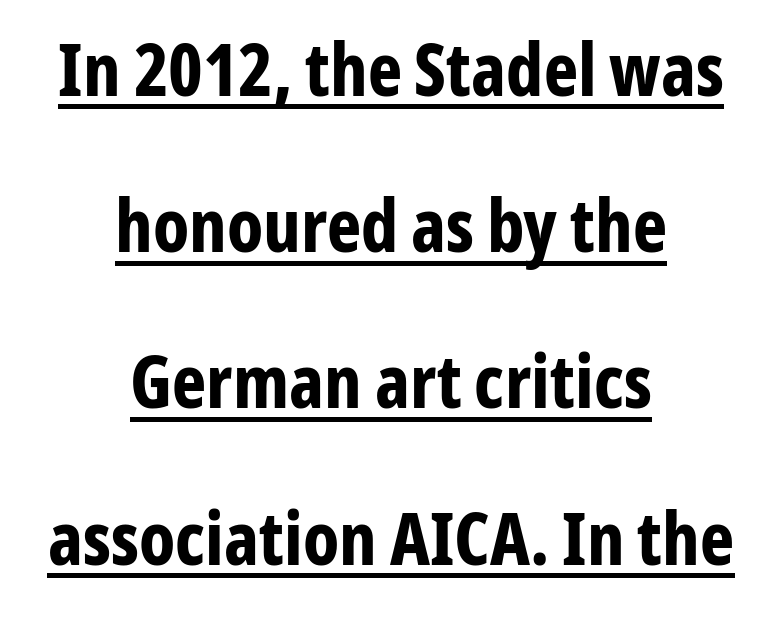
{"serif": "no", "italic": "no", "bold": "yes", "weight": "bold", "width": "condensed", "stroke_contrast": "low", "x_height": "medium", "monospaced": "no", "underline": "yes", "align": "center", "line_spacing": "loose", "line_spacing_ratio": 2.14, "letter_spacing": "normal", "letter_spacing_em": 0.0, "glyph_px": 73}
